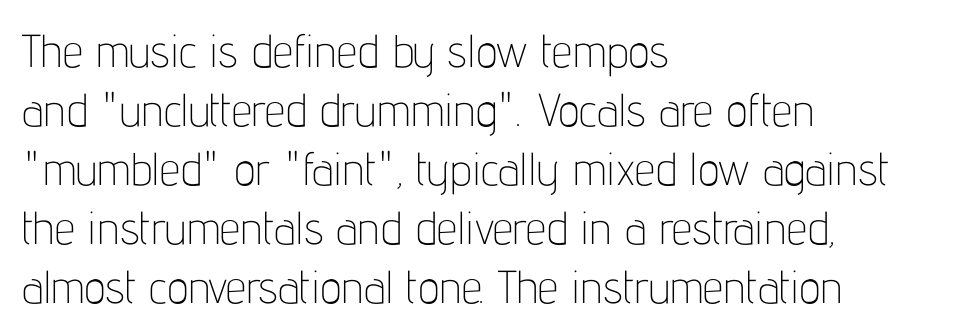
{"serif": "no", "italic": "no", "bold": "no", "weight": "thin", "width": "condensed", "stroke_contrast": "low", "x_height": "medium", "monospaced": "no", "underline": "no", "align": "left", "line_spacing": "normal", "line_spacing_ratio": 1.28, "letter_spacing": "normal", "letter_spacing_em": 0.0, "glyph_px": 46}
